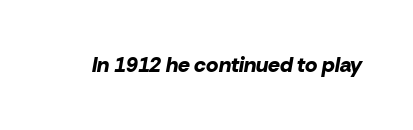
Q: Is the text bold? A: Yes.
Q: Is the text italic (slanted)? A: Yes, it leans right by about 10 degrees.
Q: Is the text underlined? A: No.
Q: Is the spacing between letters normal or unusually wide? A: Normal.
